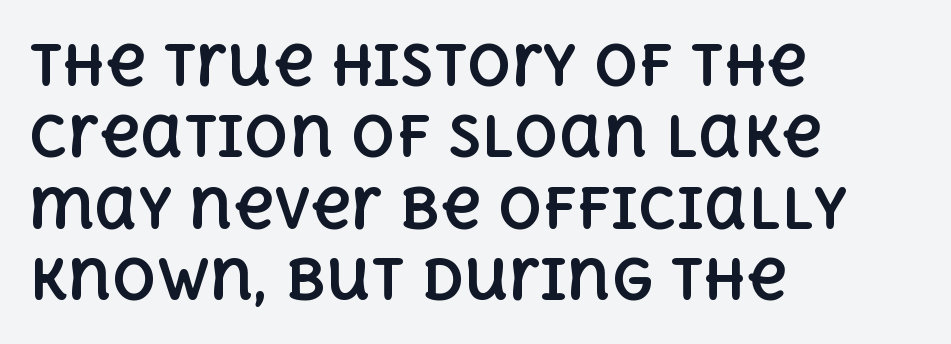
Q: Is the text bold? A: Yes.
Q: Is the text italic (slanted)? A: No, it is upright.
Q: Is the text underlined? A: No.
Q: How is the paragraph aligned? A: Left-aligned.
Q: Is the spacing between letters normal or unusually wide? A: Normal.
Q: Is the spacing between lines tight, normal or loose? A: Normal.
Q: Width (condensed, normal, or wide)? A: Normal.
Q: x-height? A: Large.
Q: Monospaced? A: No.
